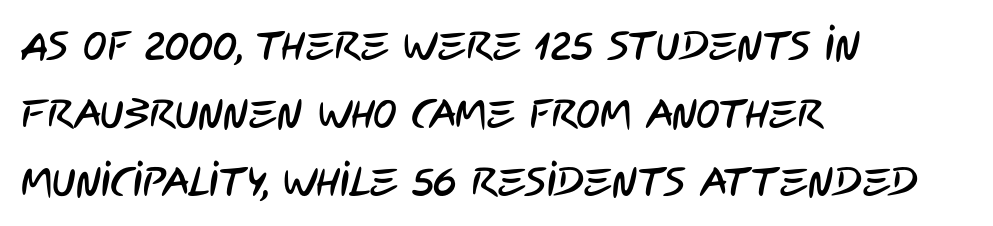
{"serif": "no", "width": "condensed", "stroke_contrast": "low", "x_height": "large", "monospaced": "no", "underline": "no", "align": "left", "line_spacing": "normal", "line_spacing_ratio": 1.7, "letter_spacing": "normal", "letter_spacing_em": 0.0, "glyph_px": 40}
